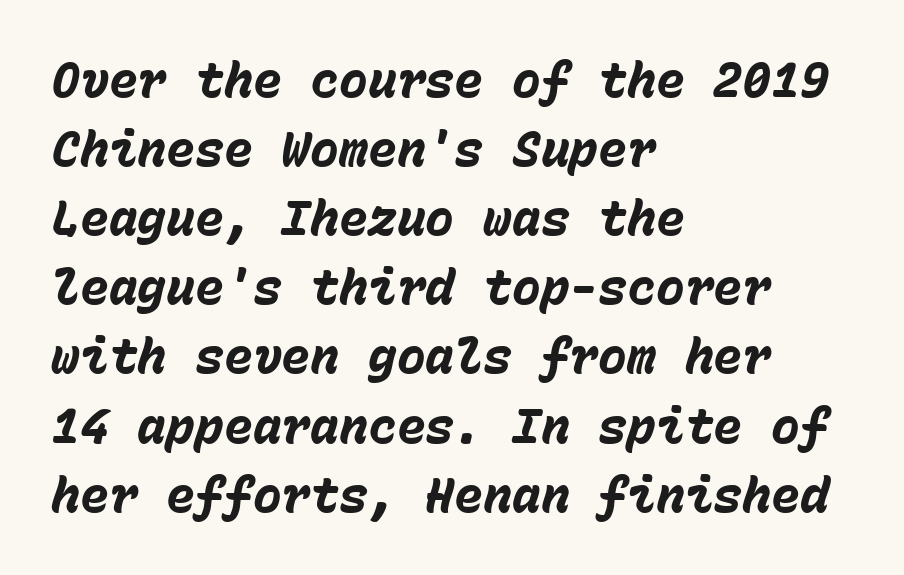
{"italic": "yes", "lean": "right", "slant_degrees": 15, "bold": "yes", "weight": "heavy", "width": "normal", "stroke_contrast": "low", "x_height": "medium", "monospaced": "yes", "underline": "no", "align": "left", "line_spacing": "normal", "line_spacing_ratio": 1.44, "letter_spacing": "normal", "letter_spacing_em": 0.0, "glyph_px": 48}
